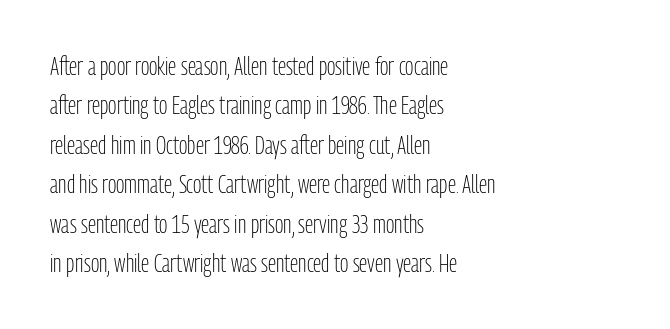
This block has exactly the height ordinary leading produces. Heft: none added — not bold. The face used here is rendered with its standard letterfit. Horizontally, the lines are justified to the leading edge only.
